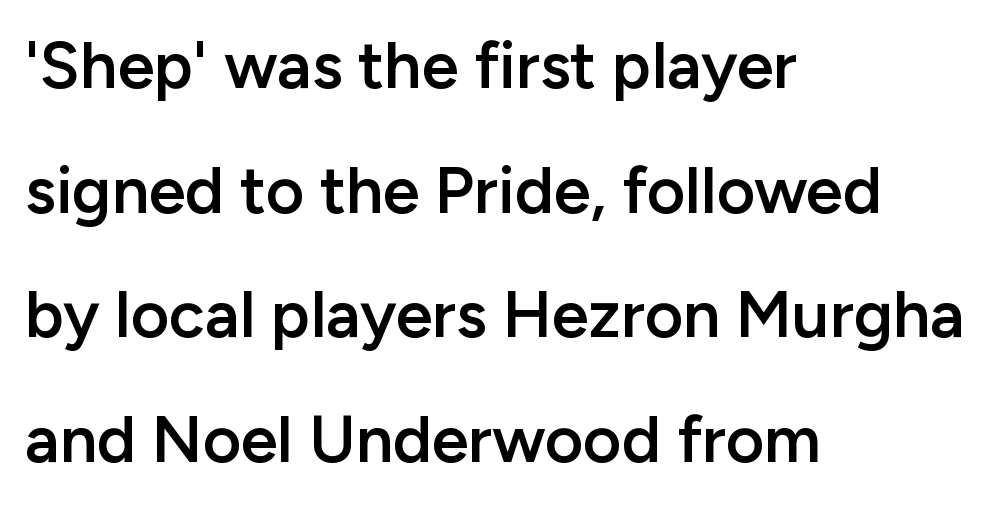
The image shows 66 px semibold sans-serif type, upright; set left-aligned, line spacing 1.89x, normal letter spacing, not underlined; low stroke contrast and a medium x-height.
